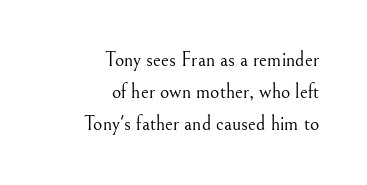
Q: Is the text bold? A: No.
Q: Is the text italic (slanted)? A: No, it is upright.
Q: Is the text underlined? A: No.
Q: How is the paragraph aligned? A: Right-aligned.
Q: Is the spacing between letters normal or unusually wide? A: Normal.
Q: Is the spacing between lines tight, normal or loose? A: Normal.
